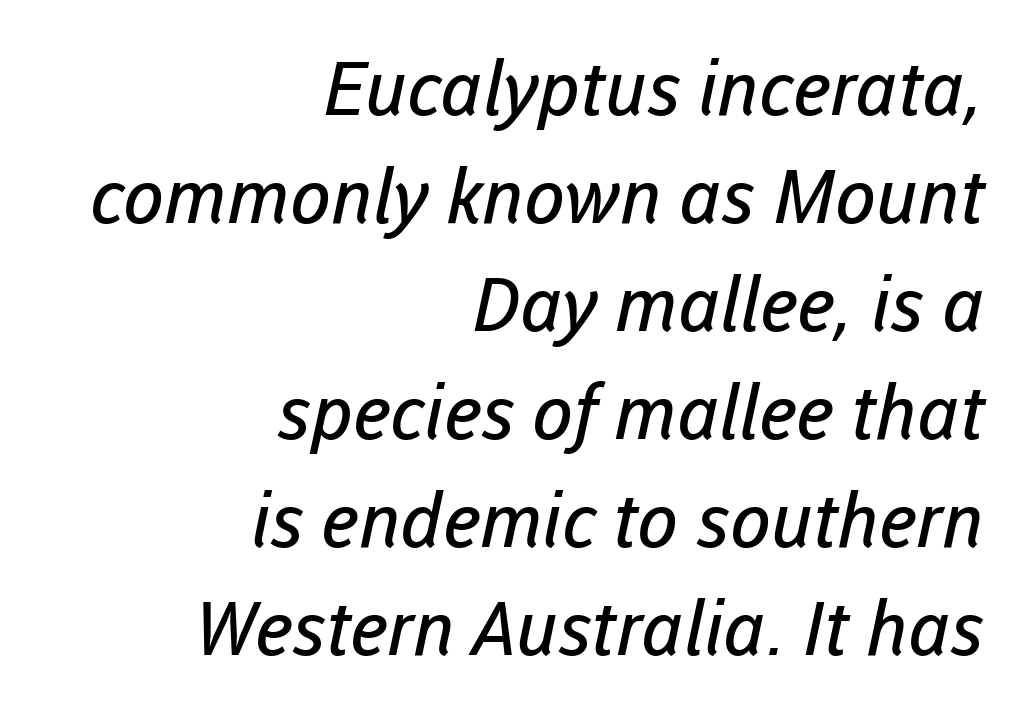
Summary of weight: not heavy and not bold. Look at the tracking — it's just the regular setting, nothing added. The face used here is proportionally spaced, like ordinary book or web type. These lines are composed in type without serifs. The passage shown stacks its lines at a standard gap.
